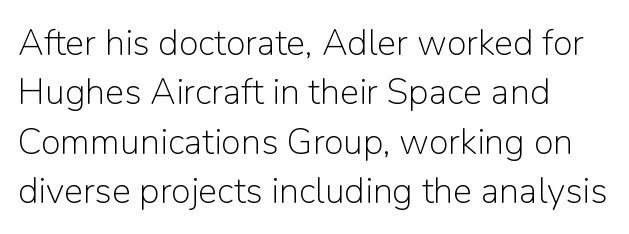
The type sits square on the baseline with zero lean. The glyphs are unaccompanied by any horizontal stroke below them. Summary of weight: not heavy and not bold. Look at the bottom of the vertical strokes: they stop flat, with no serifs. Tracking here is standard; glyphs follow each other at the usual distance.
